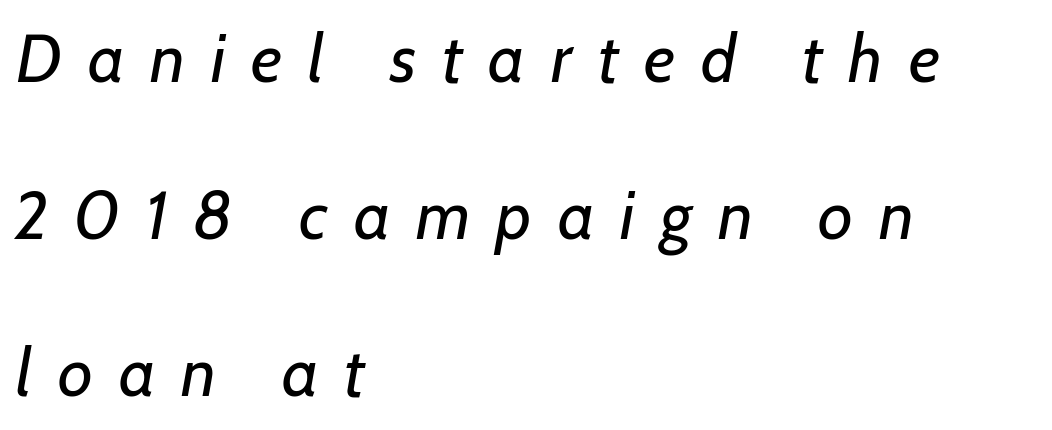
The image shows 68 px regular-weight type, italic (leaning right); set left-aligned, loose line spacing (2.31x), unusually wide letter spacing (+0.38 em), not underlined; low stroke contrast and a medium x-height.
